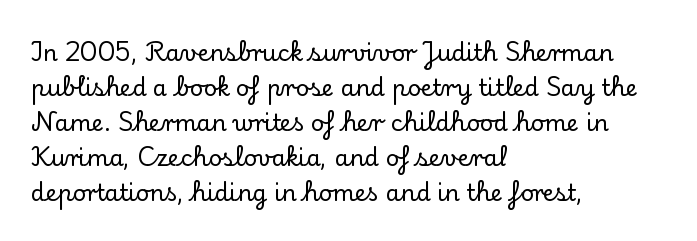
Left-aligned paragraph, ragged on the right. This sample uses an upright cut, with every glyph sitting square on the baseline. Only glyphs here, with clear space below each row. In terms of letterspacing, this is plain default setting. The line-height multiplier appears to be the usual default.
